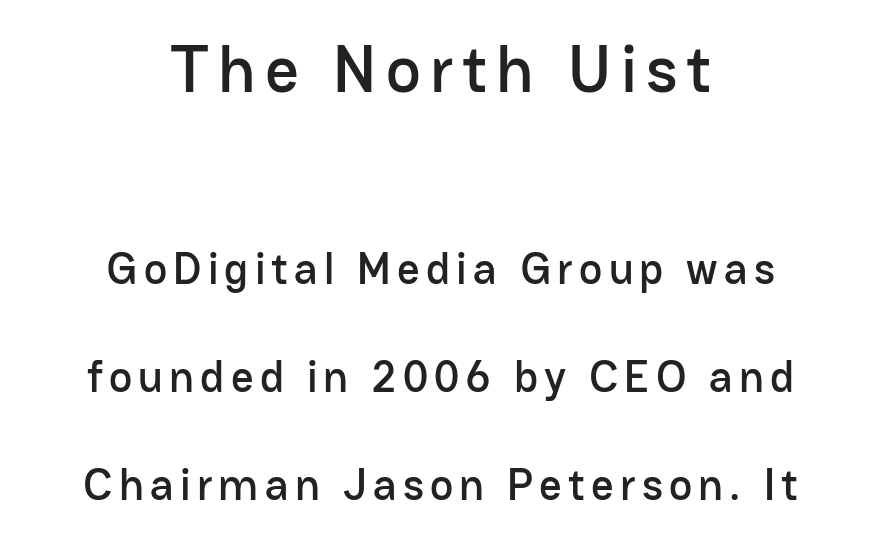
{"serif": "no", "italic": "no", "width": "normal", "stroke_contrast": "low", "x_height": "medium", "monospaced": "no", "underline": "no", "align": "center", "line_spacing": "loose", "line_spacing_ratio": 2.45, "larger_block": "first", "size_ratio": 1.5, "glyph_px": 66}
